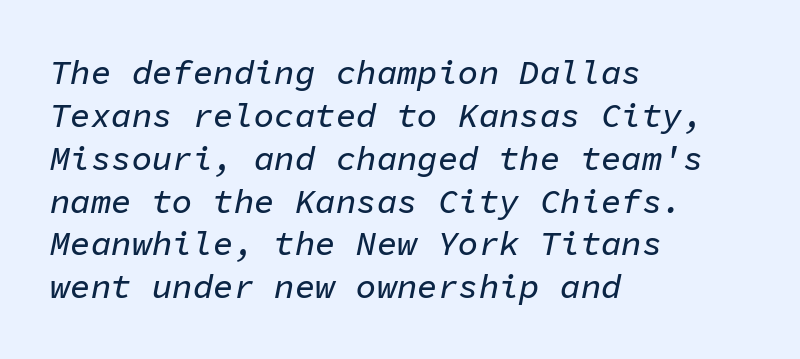
The image shows 34 px text type, italic (leaning right), monospaced; set left-aligned, normal line spacing (1.26x), normal letter spacing, not underlined; low stroke contrast and a medium x-height.
